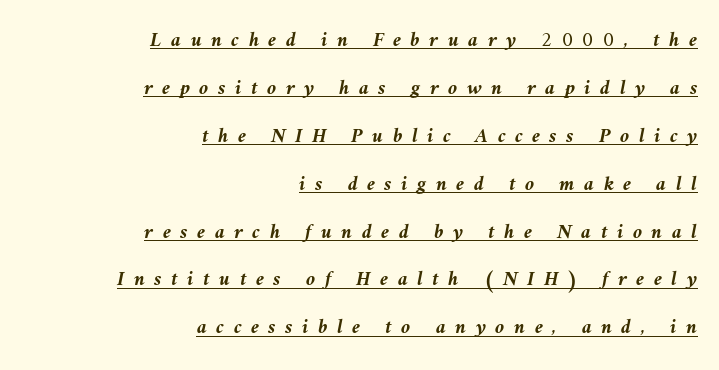
The image shows 21 px bold type, italic (leaning left); set right-aligned, loose line spacing (2.28x), unusually wide letter spacing (+0.45 em), underlined.
